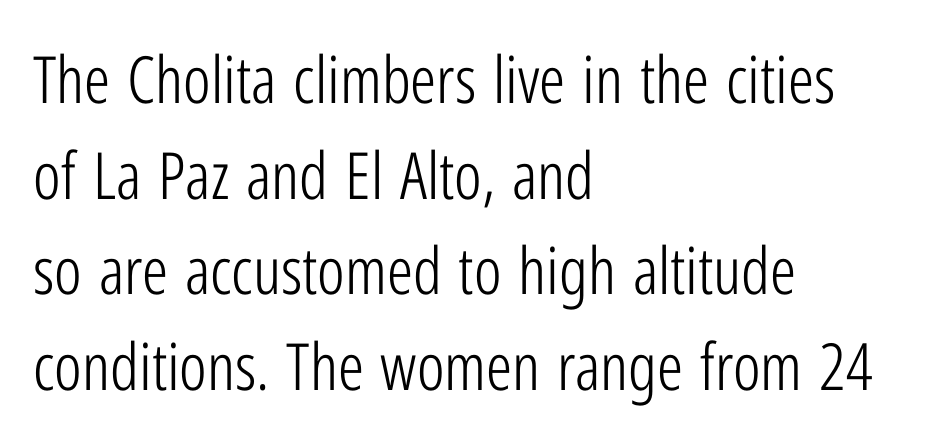
{"serif": "no", "italic": "no", "bold": "no", "weight": "light", "width": "condensed", "stroke_contrast": "low", "x_height": "medium", "monospaced": "no", "underline": "no", "align": "left", "line_spacing": "normal", "line_spacing_ratio": 1.47, "letter_spacing": "normal", "letter_spacing_em": 0.0, "glyph_px": 65}
